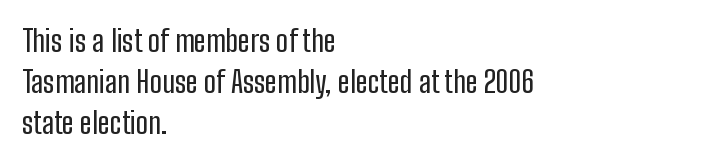
{"serif": "no", "italic": "no", "width": "condensed", "stroke_contrast": "low", "x_height": "medium", "monospaced": "no", "underline": "no", "align": "left", "line_spacing": "normal", "line_spacing_ratio": 1.37, "letter_spacing": "normal", "letter_spacing_em": 0.0, "glyph_px": 30}
